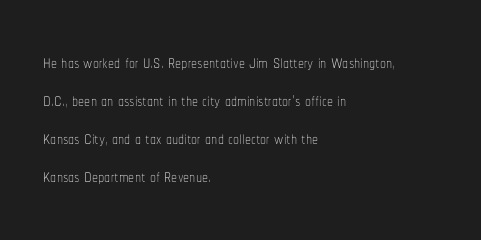
{"italic": "no", "bold": "no", "underline": "no", "align": "left", "line_spacing": "normal", "line_spacing_ratio": 1.58, "letter_spacing": "normal", "letter_spacing_em": 0.0, "glyph_px": 24}
